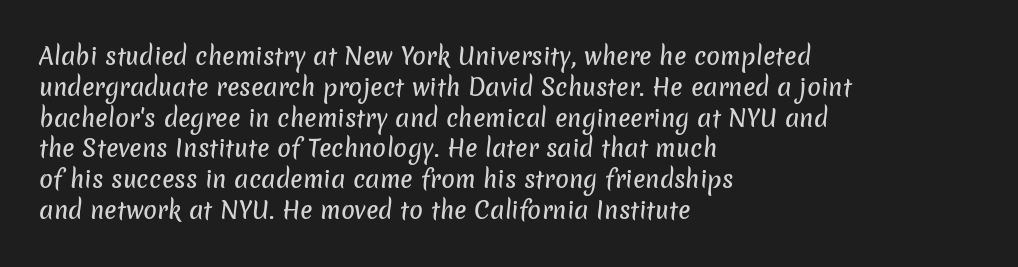
The image shows 23 px text type; set left-aligned, normal line spacing (1.34x), normal letter spacing, not underlined.
